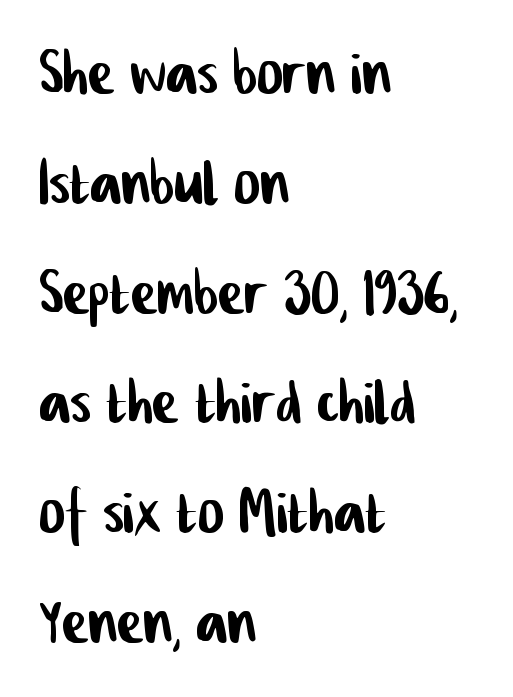
Interline gaps are of average width in this sample. Does the type have serifs? No, each stem ends abruptly. The rendering uses natural spacing where letterforms have individual widths. Which margin do the lines hug? The left one — the right edge is uneven. The glyphs are unaccompanied by any horizontal stroke below them.
